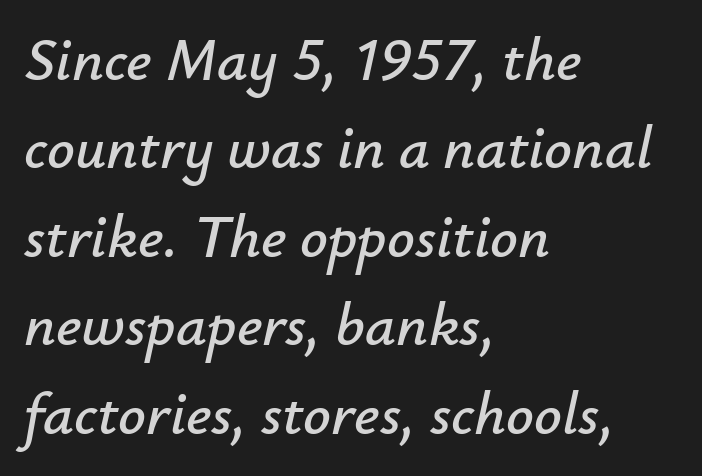
{"italic": "yes", "lean": "right", "slant_degrees": 12, "width": "normal", "stroke_contrast": "low", "x_height": "small", "monospaced": "no", "underline": "no", "align": "left", "line_spacing": "normal", "line_spacing_ratio": 1.45, "letter_spacing": "normal", "letter_spacing_em": 0.0, "glyph_px": 61}
